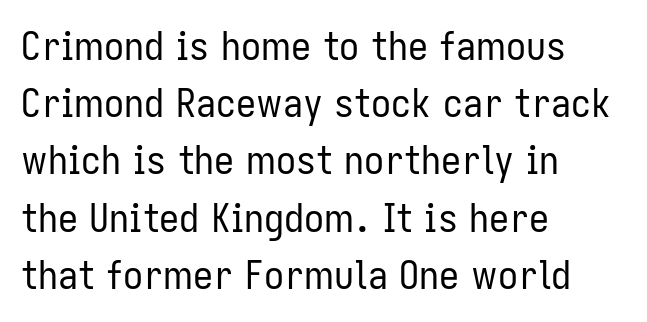
The image shows 40 px regular-weight, condensed sans-serif type, upright; set left-aligned, normal line spacing (1.43x), normal letter spacing, not underlined; low stroke contrast and a medium x-height.
